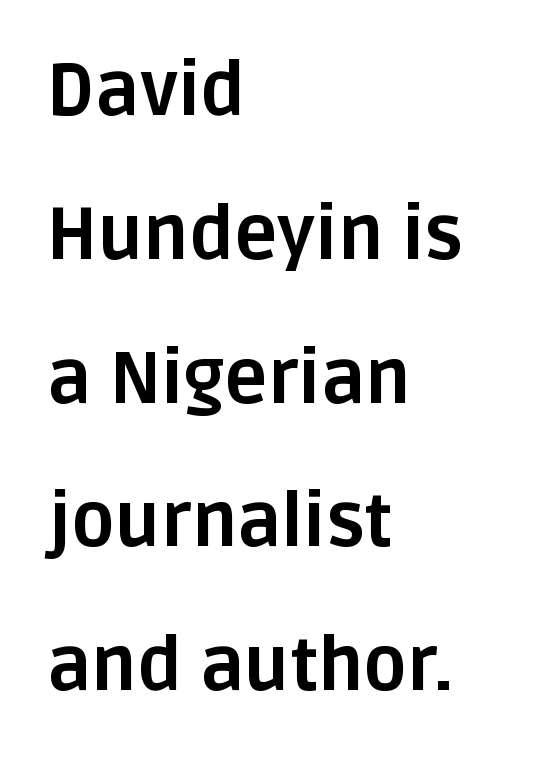
This rendering employs a face without finishing strokes, i.e., a sans-serif. The characters look thick and weighty, a clear bold. In CSS terms this would be text-align: left. Unlike italic type, these characters show no tilt at all. Each letter keeps its own natural width here, so spacing adapts to shape.
